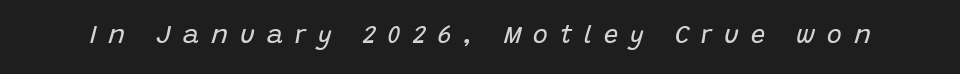
The image shows 25 px text type, italic (leaning right); set unusually wide letter spacing (+0.48 em), not underlined.
